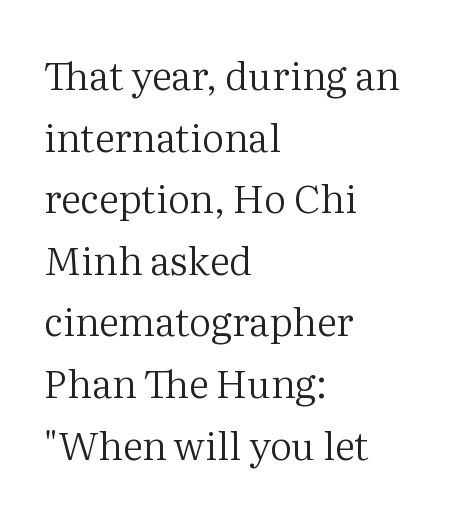
{"serif": "yes", "italic": "no", "bold": "no", "weight": "regular", "width": "normal", "stroke_contrast": "medium", "x_height": "medium", "monospaced": "no", "underline": "no", "align": "left", "line_spacing": "normal", "line_spacing_ratio": 1.58, "letter_spacing": "normal", "letter_spacing_em": 0.0, "glyph_px": 39}
